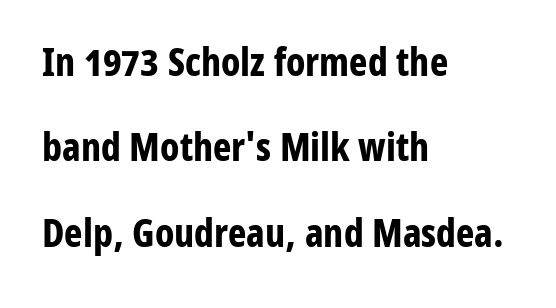
{"serif": "no", "italic": "no", "bold": "yes", "weight": "bold", "width": "condensed", "stroke_contrast": "low", "x_height": "medium", "monospaced": "no", "underline": "no", "align": "left", "line_spacing": "loose", "line_spacing_ratio": 2.19, "letter_spacing": "normal", "letter_spacing_em": 0.0, "glyph_px": 39}
